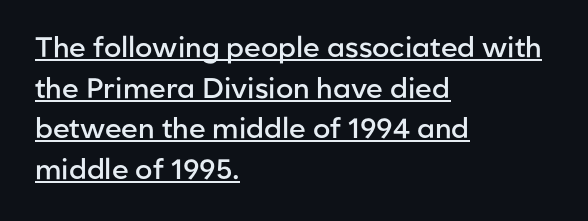
Examine the stroke ends and you'll find no serifs. Notice how a bar underscores the lettering throughout. Alignment: flush left. Character widths vary here, with narrow letters taking less room than wide ones.
